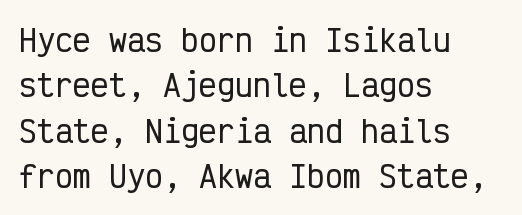
{"serif": "no", "italic": "no", "width": "condensed", "stroke_contrast": "low", "x_height": "medium", "monospaced": "yes", "underline": "no", "align": "left", "line_spacing": "normal", "line_spacing_ratio": 1.51, "letter_spacing": "normal", "letter_spacing_em": 0.0, "glyph_px": 30}
